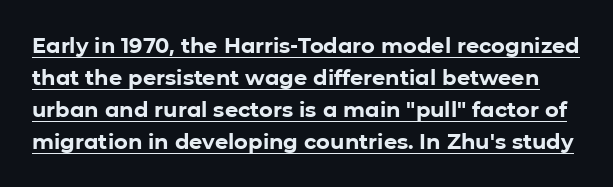
On the weight axis this lands at bold, roughly 700. Tracking value appears to be zero — textbook default spacing. Does the lettering tilt? It doesn't — this is upright. The typesetter has applied underlining to the passage shown. Rows of type keep a routine distance in the vertical direction.
